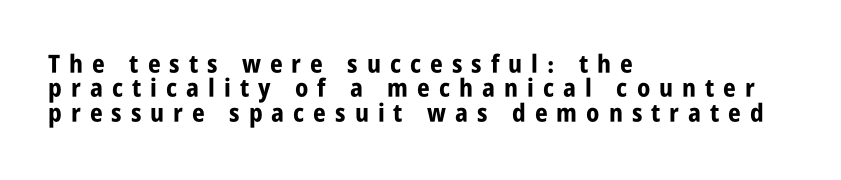
{"italic": "no", "bold": "yes", "underline": "no", "align": "left", "line_spacing": "tight", "line_spacing_ratio": 0.98, "letter_spacing": "wide", "letter_spacing_em": 0.36, "glyph_px": 25}
